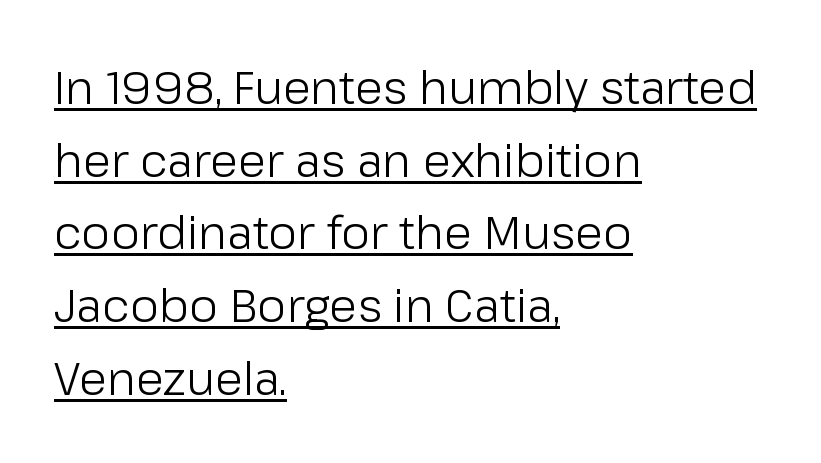
{"serif": "no", "italic": "no", "bold": "no", "weight": "light", "width": "normal", "stroke_contrast": "low", "x_height": "medium", "monospaced": "no", "underline": "yes", "align": "left", "line_spacing": "normal", "line_spacing_ratio": 1.58, "letter_spacing": "normal", "letter_spacing_em": 0.0, "glyph_px": 46}
